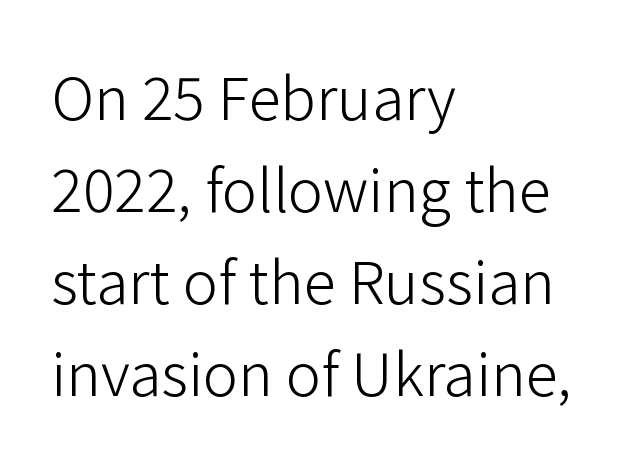
The image shows 59 px light sans-serif type, upright; set left-aligned, normal line spacing (1.56x), normal letter spacing, not underlined; low stroke contrast and a medium x-height.
